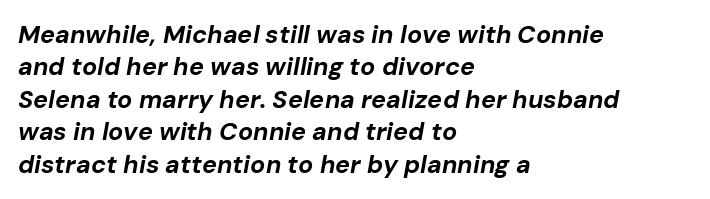
Q: Is the text bold? A: Yes.
Q: Is the text italic (slanted)? A: Yes, it leans right by about 10 degrees.
Q: Is the text underlined? A: No.
Q: How is the paragraph aligned? A: Left-aligned.
Q: Is the spacing between letters normal or unusually wide? A: Normal.
Q: Is the spacing between lines tight, normal or loose? A: Normal.
